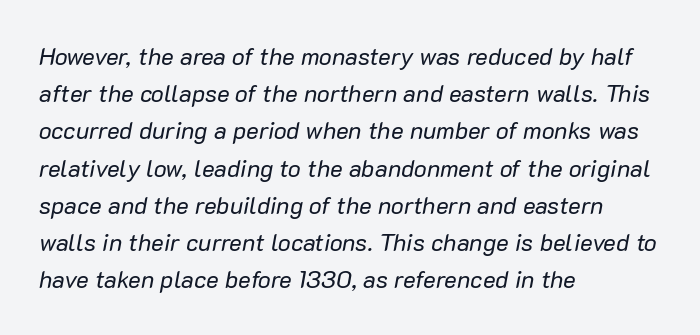
The rag falls on the right side of this text block. The space beneath each line is pristine and unruled. When letters slant like this, we call the style italic. On a weight scale, this lands at 450 or below. Students, observe: this is what conventionally led text looks like.
